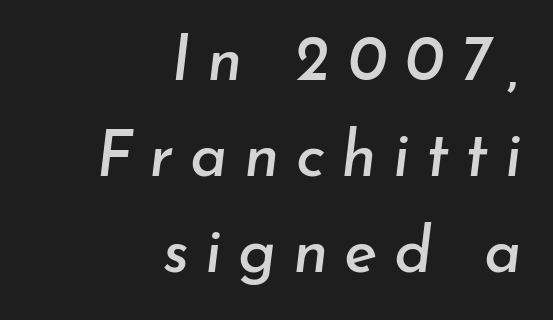
The image shows 63 px text type, italic (leaning right); set right-aligned, normal line spacing (1.52x), unusually wide letter spacing (+0.26 em), not underlined; low stroke contrast and a small x-height.
